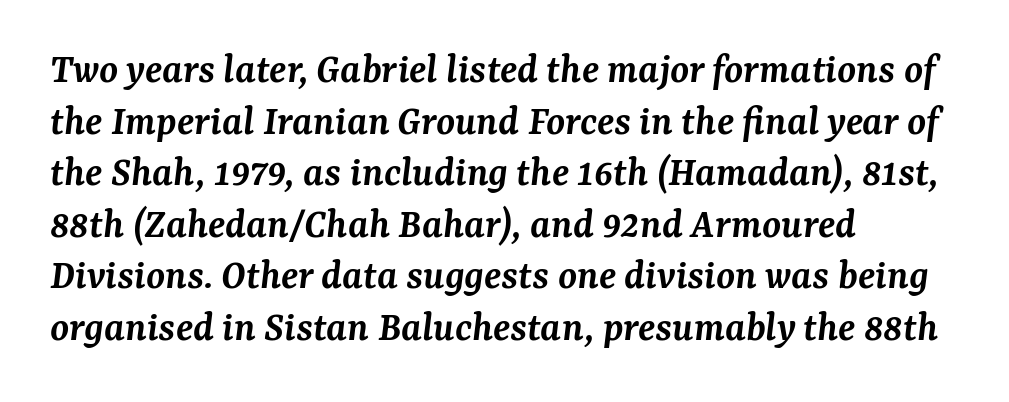
{"serif": "yes", "italic": "yes", "lean": "right", "slant_degrees": 7, "bold": "semi", "weight": "semibold", "width": "normal", "stroke_contrast": "medium", "x_height": "medium", "monospaced": "no", "underline": "no", "align": "left", "line_spacing_ratio": 1.2, "letter_spacing": "normal", "letter_spacing_em": 0.0, "glyph_px": 43}
